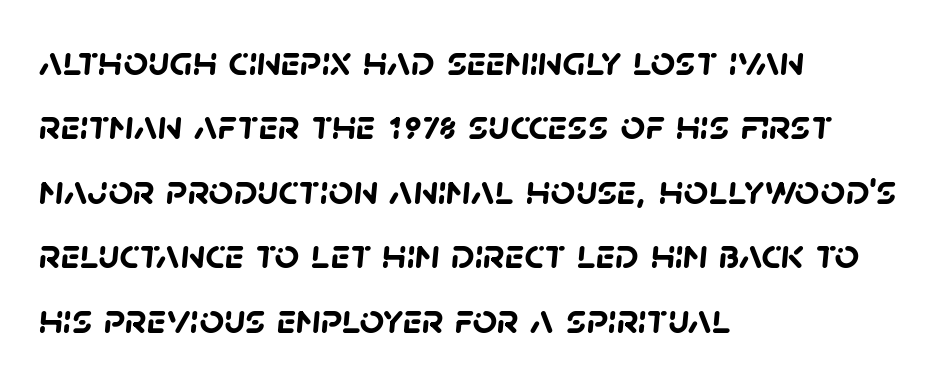
The image shows 43 px semibold sans-serif type; set left-aligned, normal line spacing (1.5x), normal letter spacing, not underlined; low stroke contrast and a large x-height.
